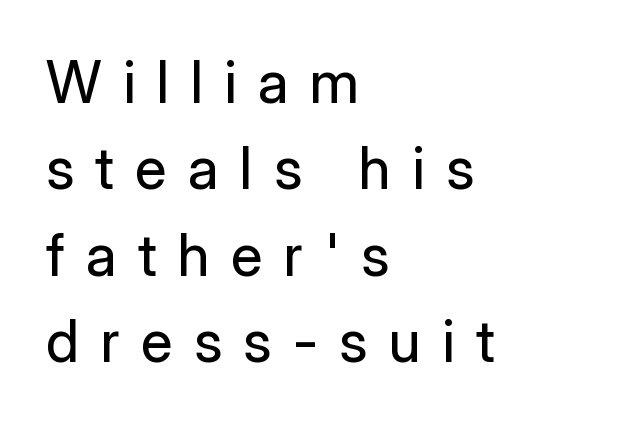
Q: Is the text bold? A: No.
Q: Is the text italic (slanted)? A: No, it is upright.
Q: Is the typeface a serif or a sans-serif typeface? A: Sans-serif.
Q: Is the text underlined? A: No.
Q: How is the paragraph aligned? A: Left-aligned.
Q: Is the spacing between letters normal or unusually wide? A: Unusually wide.
Q: Is the spacing between lines tight, normal or loose? A: Normal.
Q: Width (condensed, normal, or wide)? A: Normal.
Q: Stroke contrast? A: Low.
Q: x-height? A: Medium.
Q: Monospaced? A: No.
